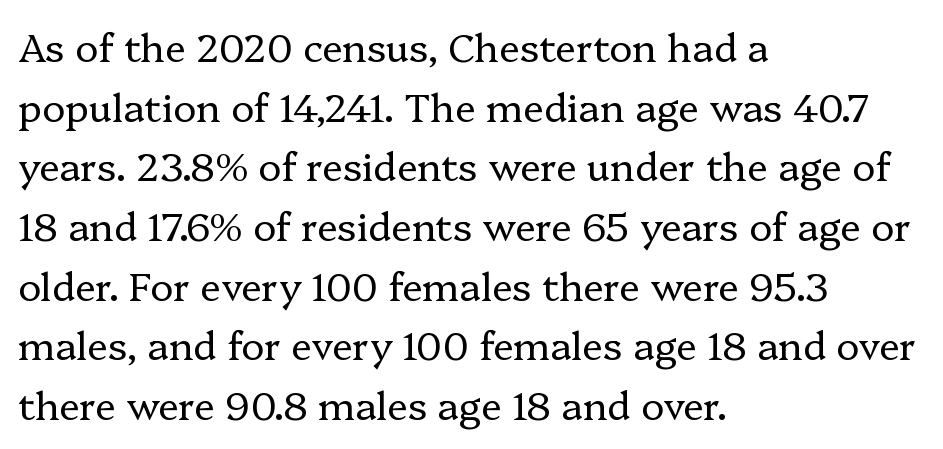
The image shows 39 px regular-weight serif type, upright; set left-aligned, normal line spacing (1.53x), normal letter spacing, not underlined; low stroke contrast and a medium x-height.
